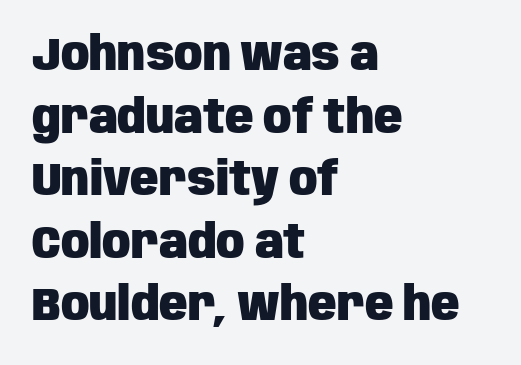
The image shows 47 px heavy, condensed sans-serif type, upright; set left-aligned, normal line spacing (1.33x), normal letter spacing, not underlined; low stroke contrast and a large x-height.
